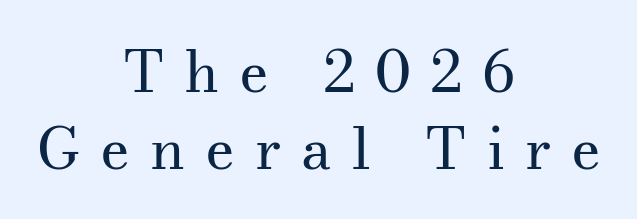
Q: Is the text bold? A: No.
Q: Is the text italic (slanted)? A: No, it is upright.
Q: Is the typeface a serif or a sans-serif typeface? A: Serif.
Q: Is the text underlined? A: No.
Q: How is the paragraph aligned? A: Centered.
Q: Is the spacing between letters normal or unusually wide? A: Unusually wide.
Q: Is the spacing between lines tight, normal or loose? A: Normal.
Q: Width (condensed, normal, or wide)? A: Normal.
Q: Stroke contrast? A: Medium.
Q: x-height? A: Small.
Q: Monospaced? A: No.
